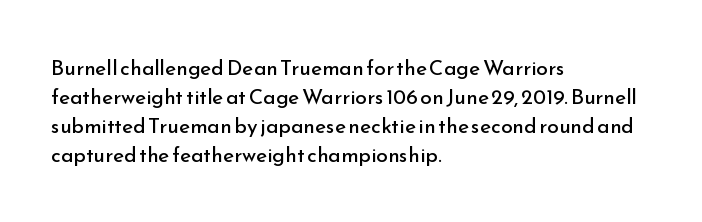
The image shows 21 px text type, upright; set left-aligned, normal line spacing (1.38x), normal letter spacing, not underlined.
